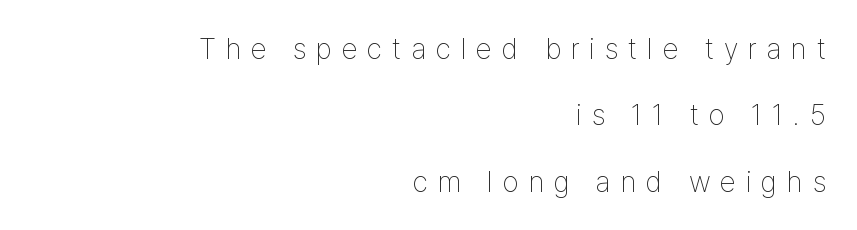
The face used here is a sans, in the tradition of grotesques and geometrics. Varying glyph widths throughout — classic text-font behaviour. Every character sits straight up, as roman type does. The tracking jumps out immediately: characters are airy and widely separated.
